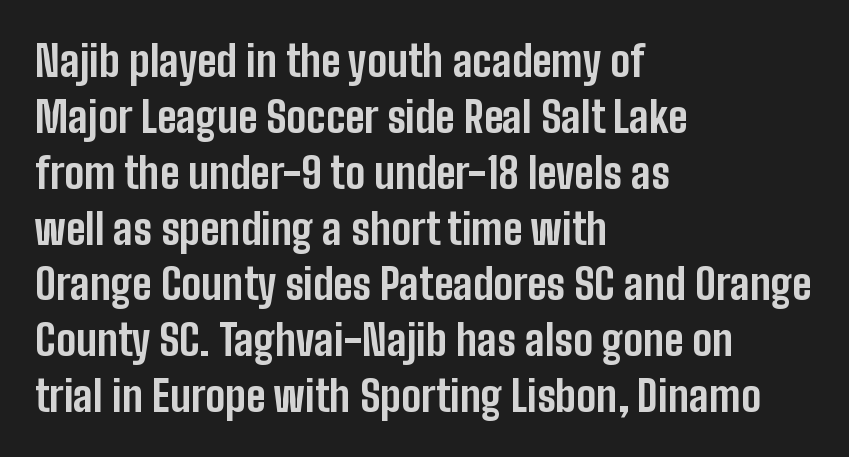
Plain, unruled lines of type. The lines sit at an ordinary, default distance from one another. Line starts are locked; line ends wander. Unlike italic type, these characters show no tilt at all. Nothing unusual about the tracking: characters are spaced as the font intends.
